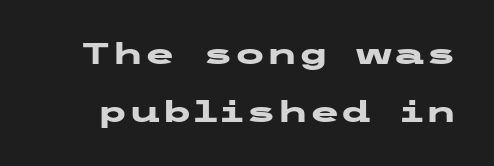
Plenty of ink on the page — the face is bold. Descender tails drop into unmarked territory. How are the letters spaced? Ordinarily, with no added tracking. These lines were composed using upright roman letters.
